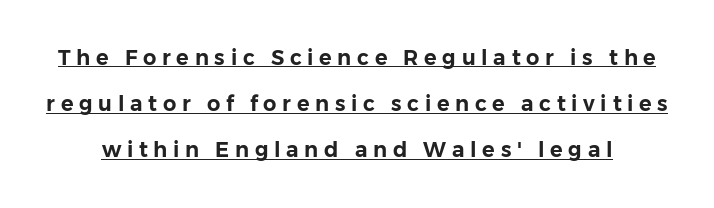
Q: Is the text italic (slanted)? A: No, it is upright.
Q: Is the text underlined? A: Yes.
Q: Is the spacing between letters normal or unusually wide? A: Unusually wide.
Q: Is the spacing between lines tight, normal or loose? A: Loose.
